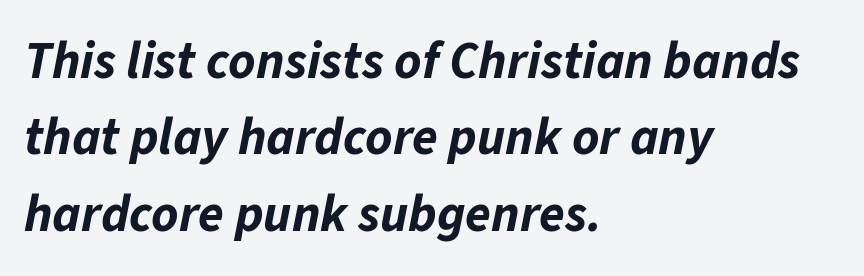
Standard letterfit; no display-style spreading of the glyphs. The area under the type is left untouched. Plenty of ink on the page — the face is bold. This sample is left-justified, so line endings fall wherever the words run out. A typesetter would call this proportional, since set widths differ per character.
